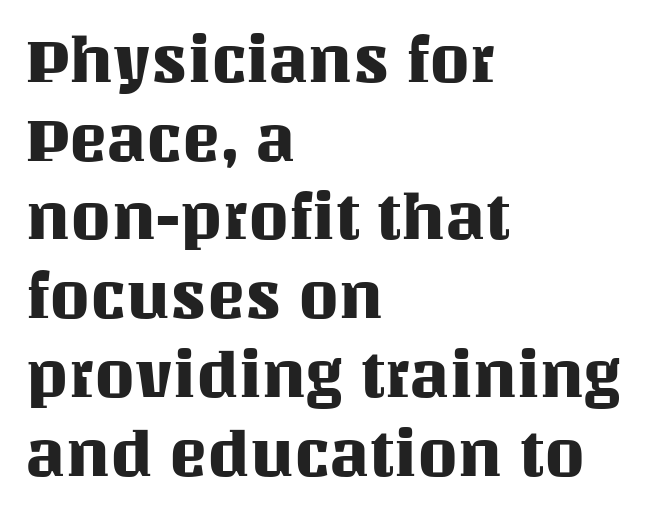
The image shows 64 px text type, upright; set left-aligned, line spacing 1.23x, normal letter spacing, not underlined; medium stroke contrast and a large x-height.
